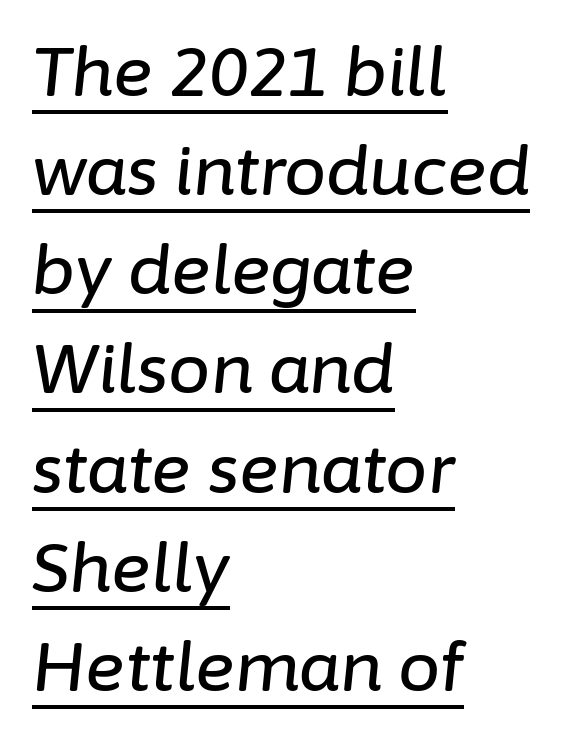
{"italic": "yes", "lean": "right", "slant_degrees": 6, "width": "normal", "stroke_contrast": "low", "x_height": "medium", "monospaced": "no", "underline": "yes", "align": "left", "line_spacing": "normal", "line_spacing_ratio": 1.48, "letter_spacing": "normal", "letter_spacing_em": 0.0, "glyph_px": 67}
